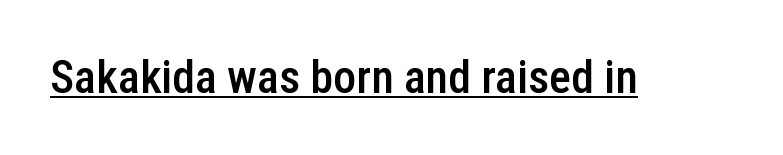
Proportional: the letters do not fall into vertical columns. What kind of face is this? One without serifs — a sans. These words are printed semibold, heavier than regular yet not bold. Compared with typical body copy, the letter spacing here is the same. This sample carries an underscore along the baseline area. The specimen reads as upright at a glance.
